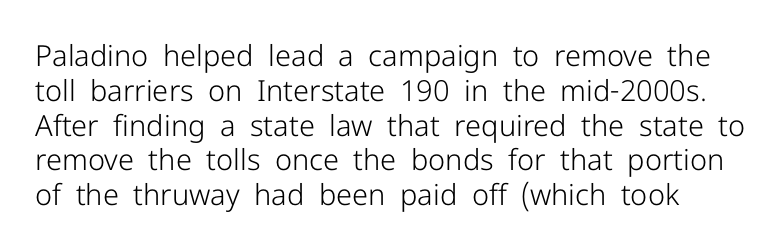
Heft: none added — not bold. Check the space under the baseline: it is left empty. Posture: upright roman. The designer went with a sans here, leaving each stem footless. Caption: standard tracking, unaltered. Note the varied advance widths — an 'i' is clearly narrower than an 'm'.
